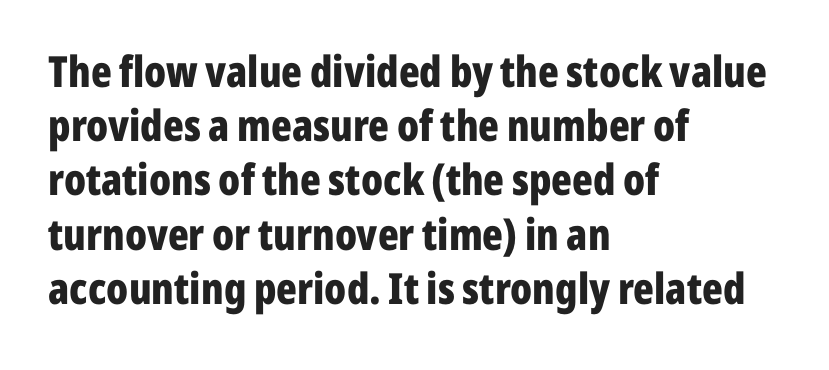
Notice how descenders clear the ascenders below comfortably — that's standard leading. Every character sits straight up, as roman type does. Proportional: the letters do not fall into vertical columns. These lines keep a tight, regular rhythm from letter to letter. Layout note: lines flush left.
